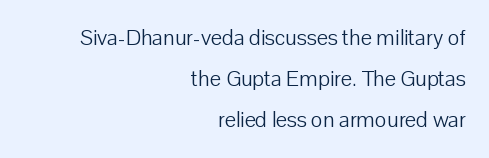
{"italic": "no", "bold": "no", "underline": "no", "align": "right", "line_spacing_ratio": 1.87, "letter_spacing": "normal", "letter_spacing_em": 0.0, "glyph_px": 22}
